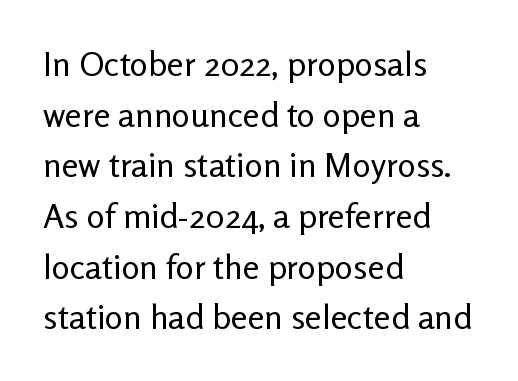
The image shows 34 px regular-weight sans-serif type, upright; set left-aligned, normal line spacing (1.49x), normal letter spacing, not underlined; low stroke contrast and a medium x-height.
